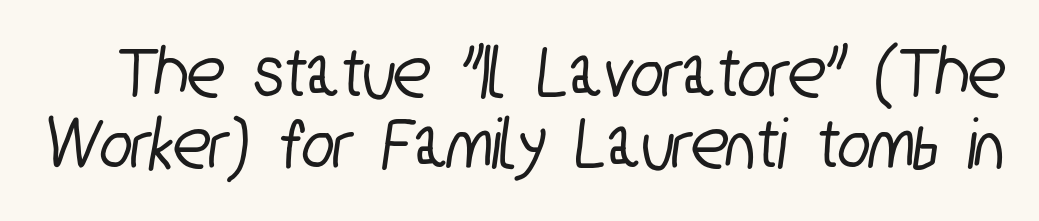
{"serif": "no", "width": "condensed", "stroke_contrast": "low", "x_height": "medium", "monospaced": "no", "underline": "no", "line_spacing": "tight", "line_spacing_ratio": 0.95, "letter_spacing": "normal", "letter_spacing_em": 0.0, "glyph_px": 75}
